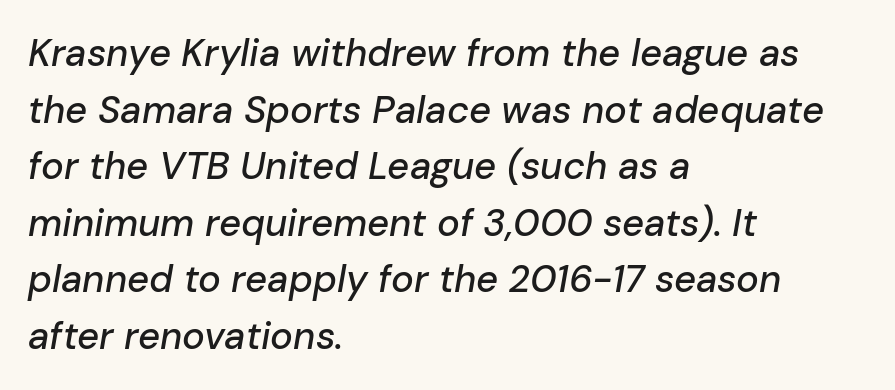
Q: Is the text italic (slanted)? A: Yes, it leans right by about 10 degrees.
Q: Is the text underlined? A: No.
Q: How is the paragraph aligned? A: Left-aligned.
Q: Is the spacing between letters normal or unusually wide? A: Normal.
Q: Is the spacing between lines tight, normal or loose? A: Normal.
Q: Width (condensed, normal, or wide)? A: Normal.
Q: Stroke contrast? A: Low.
Q: x-height? A: Medium.
Q: Monospaced? A: No.
